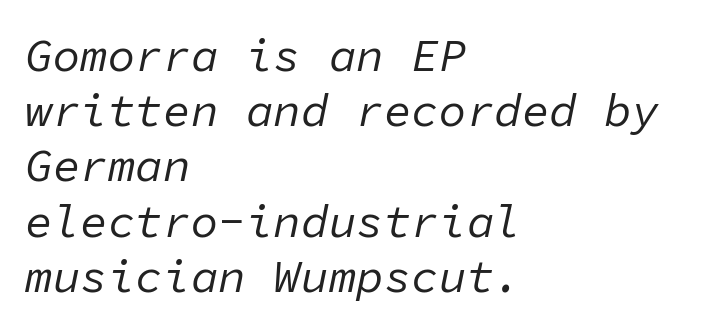
Q: Is the text bold? A: No.
Q: Is the text italic (slanted)? A: Yes, it leans right by about 11 degrees.
Q: Is the text underlined? A: No.
Q: How is the paragraph aligned? A: Left-aligned.
Q: Is the spacing between letters normal or unusually wide? A: Normal.
Q: Width (condensed, normal, or wide)? A: Normal.
Q: Stroke contrast? A: Low.
Q: x-height? A: Medium.
Q: Monospaced? A: Yes.
